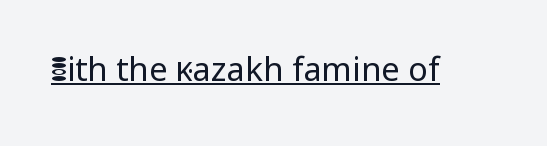
Unlike a traditional serif, this face leaves its strokes unadorned. Letters have the restrained weight of plain body copy at most. Students, note that the glyphs here touch the page at normal intervals. This is the regular roman posture of the typeface.
